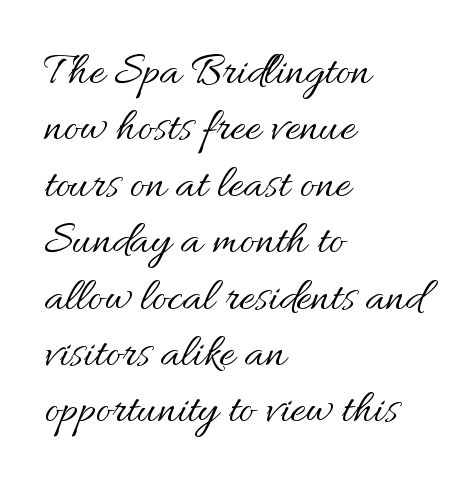
A bare baseline throughout the passage. Does the copy run flush right? No — it runs flush left. Note the varied advance widths — an 'i' is clearly narrower than an 'm'. Words appear dense and cohesive because spacing is normal.
